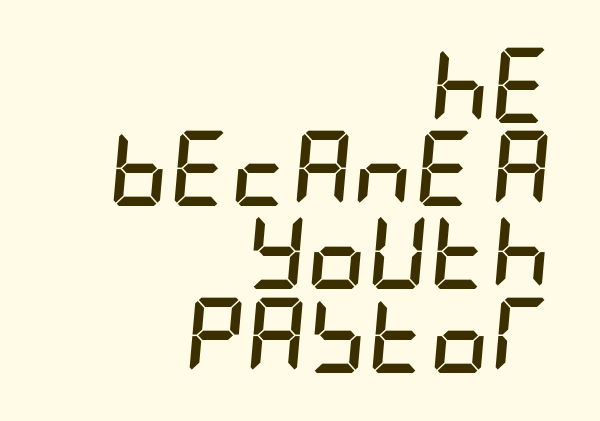
The image shows 75 px semibold, condensed type, italic (leaning right); set right-aligned, tight line spacing (1.11x), normal letter spacing, not underlined; low stroke contrast and a large x-height.
